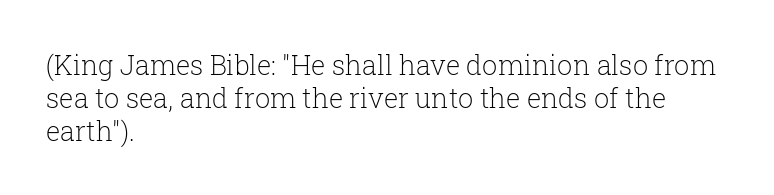
Q: Is the text bold? A: No.
Q: Is the text italic (slanted)? A: No, it is upright.
Q: Is the text underlined? A: No.
Q: How is the paragraph aligned? A: Left-aligned.
Q: Is the spacing between letters normal or unusually wide? A: Normal.
